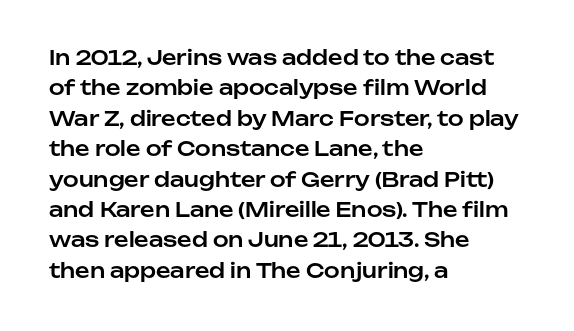
Q: Is the text italic (slanted)? A: No, it is upright.
Q: Is the text underlined? A: No.
Q: How is the paragraph aligned? A: Left-aligned.
Q: Is the spacing between letters normal or unusually wide? A: Normal.
Q: Is the spacing between lines tight, normal or loose? A: Normal.
